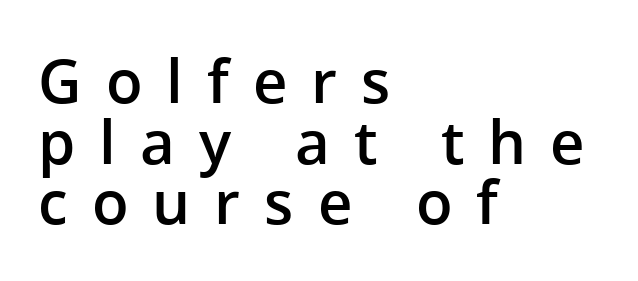
Q: Is the text bold? A: Semi-bold.
Q: Is the text italic (slanted)? A: No, it is upright.
Q: Is the typeface a serif or a sans-serif typeface? A: Sans-serif.
Q: Is the text underlined? A: No.
Q: How is the paragraph aligned? A: Left-aligned.
Q: Is the spacing between letters normal or unusually wide? A: Unusually wide.
Q: Is the spacing between lines tight, normal or loose? A: Tight.
Q: Width (condensed, normal, or wide)? A: Normal.
Q: Stroke contrast? A: Low.
Q: x-height? A: Medium.
Q: Monospaced? A: No.
